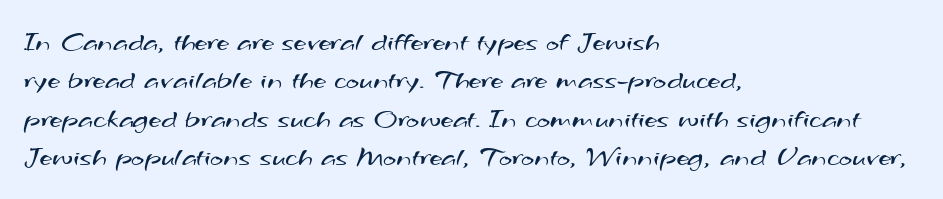
{"serif": "no", "bold": "no", "weight": "regular", "width": "wide", "stroke_contrast": "medium", "x_height": "small", "monospaced": "no", "underline": "no", "align": "left", "line_spacing": "normal", "line_spacing_ratio": 1.37, "letter_spacing": "normal", "letter_spacing_em": 0.0, "glyph_px": 28}
